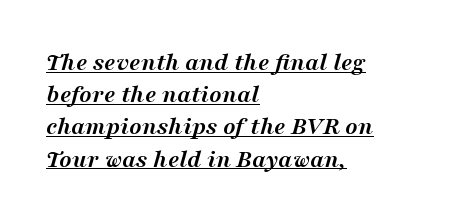
{"italic": "yes", "lean": "right", "slant_degrees": 16, "bold": "yes", "underline": "yes", "align": "left", "line_spacing_ratio": 1.24, "letter_spacing": "normal", "letter_spacing_em": 0.0, "glyph_px": 26}
